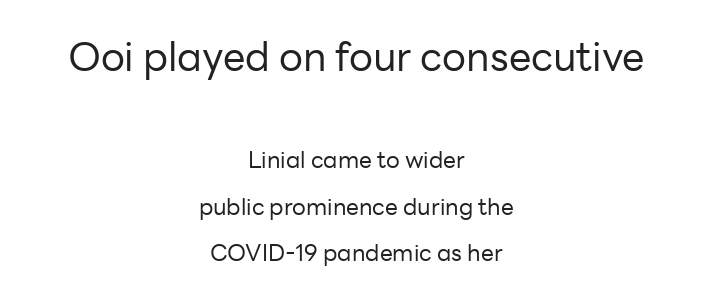
The image shows 40 px regular-weight sans-serif type, upright; set centered, loose line spacing (2.04x), normal letter spacing, not underlined; the first (top) block is 1.74x larger; low stroke contrast and a medium x-height.
